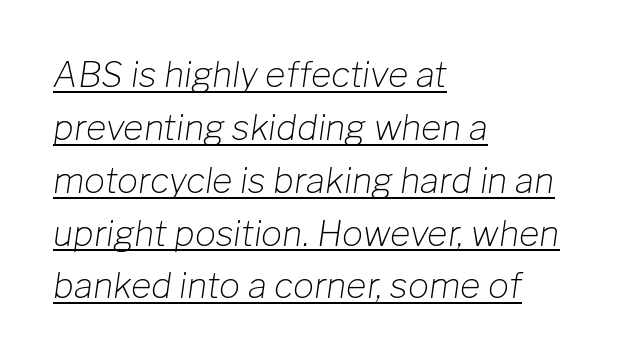
Short and long lines alike share a common starting point at left. Emphasis-style slanted type is in use. A typesetter would call this zero additional tracking. No heavy texture on the line: the type isn't bold.
